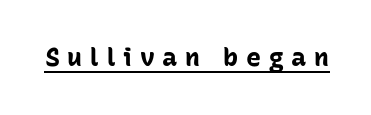
Q: Is the text bold? A: Yes.
Q: Is the text italic (slanted)? A: No, it is upright.
Q: Is the text underlined? A: Yes.
Q: Is the spacing between letters normal or unusually wide? A: Unusually wide.
